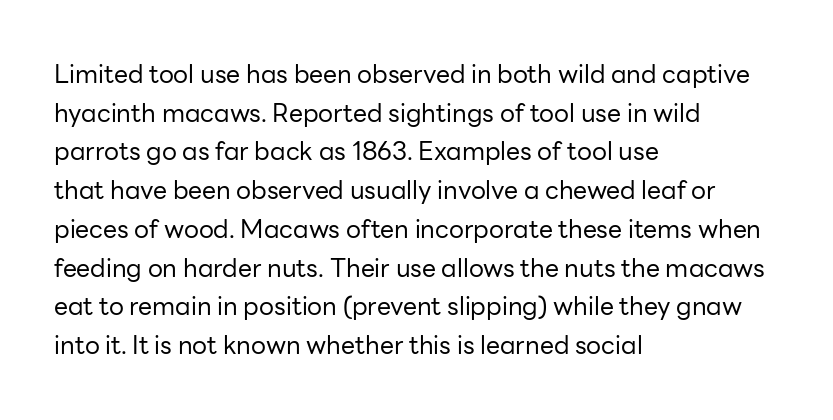
{"italic": "no", "bold": "no", "underline": "no", "align": "left", "line_spacing": "normal", "line_spacing_ratio": 1.55, "letter_spacing": "normal", "letter_spacing_em": 0.0, "glyph_px": 25}
